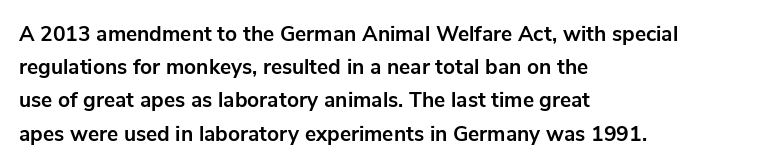
The font is running at its bold setting. Letters rest on an invisible, unmarked baseline. Students, note that the glyphs here touch the page at normal intervals. The rendering anchors every line to the left-hand side.
